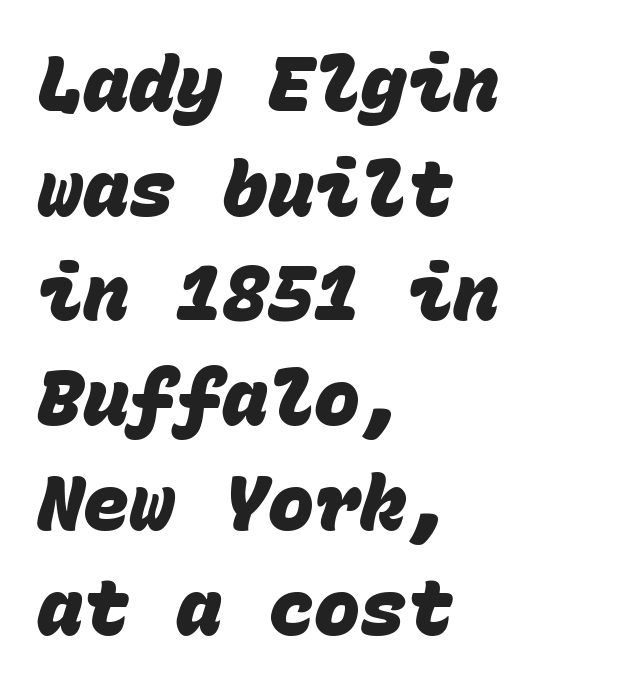
{"serif": "no", "bold": "yes", "weight": "heavy", "width": "normal", "stroke_contrast": "low", "x_height": "large", "monospaced": "yes", "underline": "no", "align": "left", "line_spacing": "normal", "line_spacing_ratio": 1.36, "letter_spacing": "normal", "letter_spacing_em": 0.0, "glyph_px": 77}
